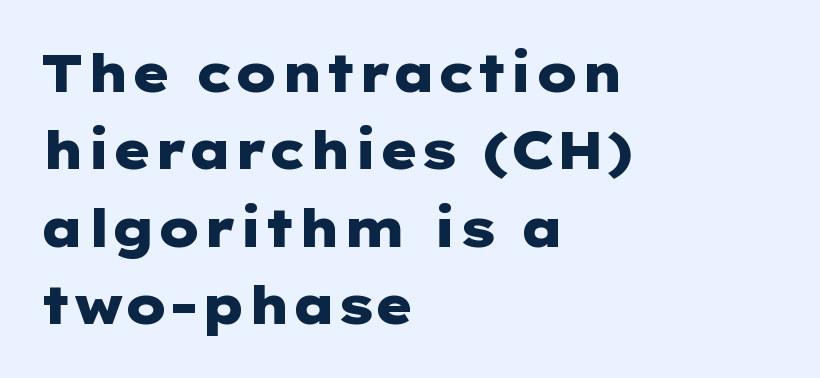
Beneath every word, the page is bare. The lettering stays uniformly vertical, giving the passage a roman look. The typesetter chose a ragged-right arrangement here. Whoever set this chose a conventional vertical rhythm.
